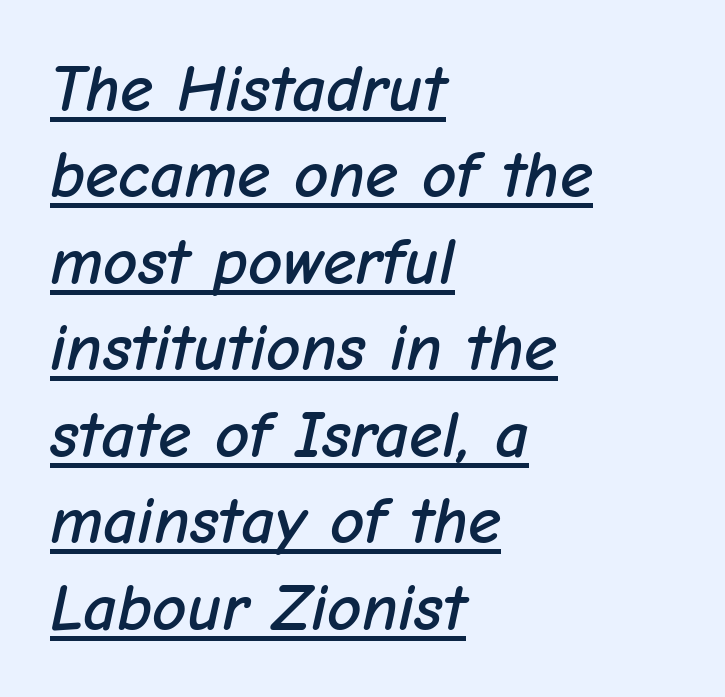
The image shows 67 px text type, italic (leaning right); set left-aligned, normal line spacing (1.29x), normal letter spacing, underlined; low stroke contrast and a medium x-height.
